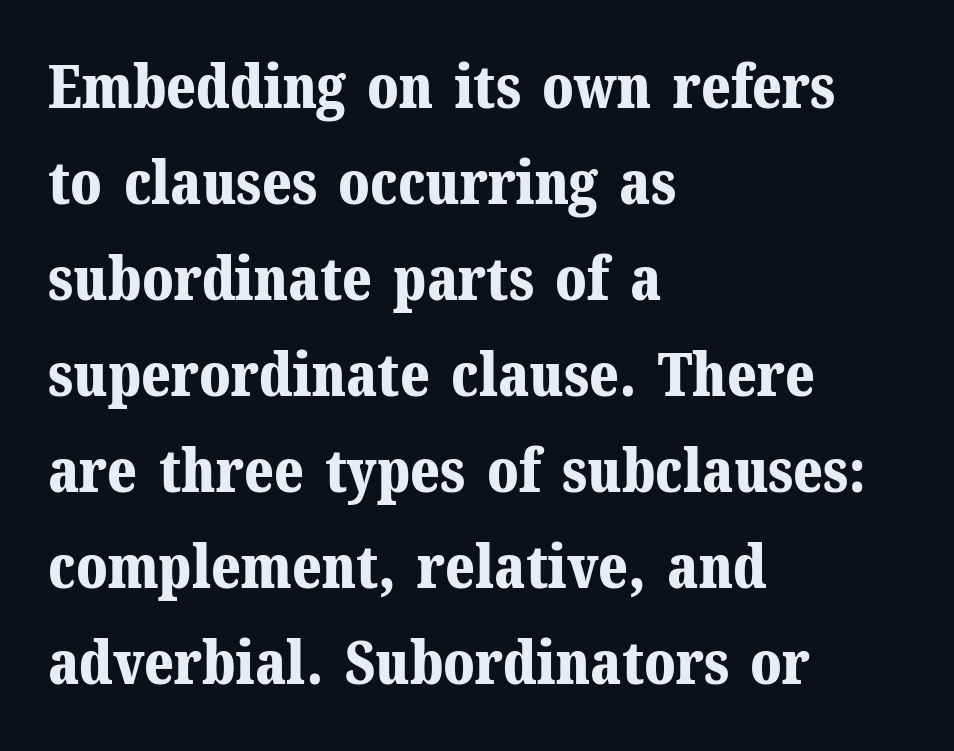
Q: Is the text bold? A: Yes.
Q: Is the text italic (slanted)? A: No, it is upright.
Q: Is the typeface a serif or a sans-serif typeface? A: Serif.
Q: Is the text underlined? A: No.
Q: How is the paragraph aligned? A: Left-aligned.
Q: Is the spacing between letters normal or unusually wide? A: Normal.
Q: Is the spacing between lines tight, normal or loose? A: Normal.
Q: Width (condensed, normal, or wide)? A: Normal.
Q: Stroke contrast? A: Medium.
Q: x-height? A: Medium.
Q: Monospaced? A: No.
